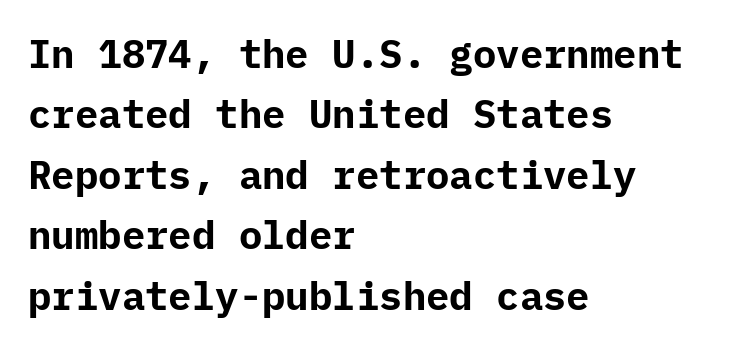
The image shows 39 px bold sans-serif type, upright; set left-aligned, normal line spacing (1.55x), normal letter spacing, not underlined; low stroke contrast and a medium x-height.
